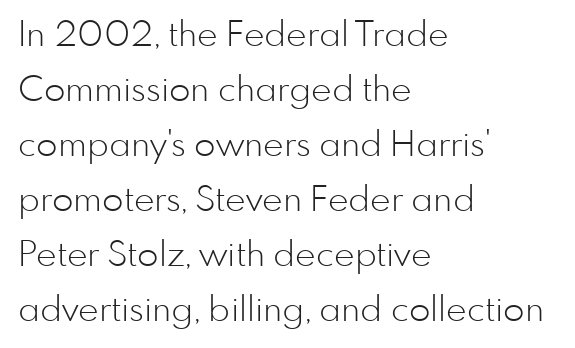
Descenders are the only things crossing below the line. This sample keeps an unexceptional amount of space between lines. The rag falls on the right side of this text block. Is this a fixed-width face? No — the glyphs have proportional, varying widths.
